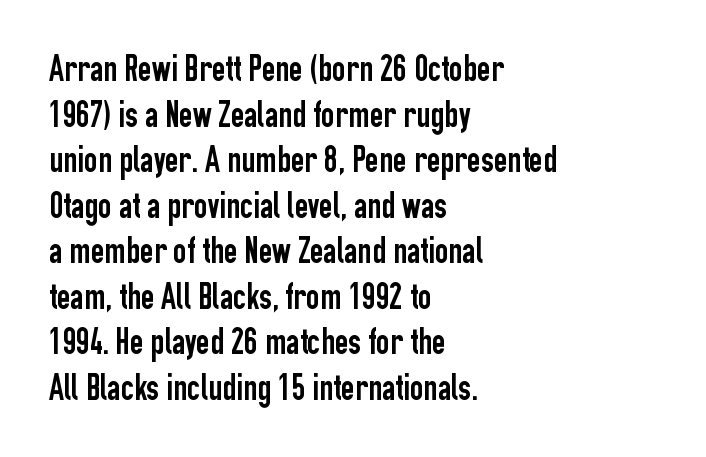
The image shows 37 px condensed sans-serif type, upright; set left-aligned, line spacing 1.23x, normal letter spacing, not underlined; low stroke contrast and a medium x-height.
